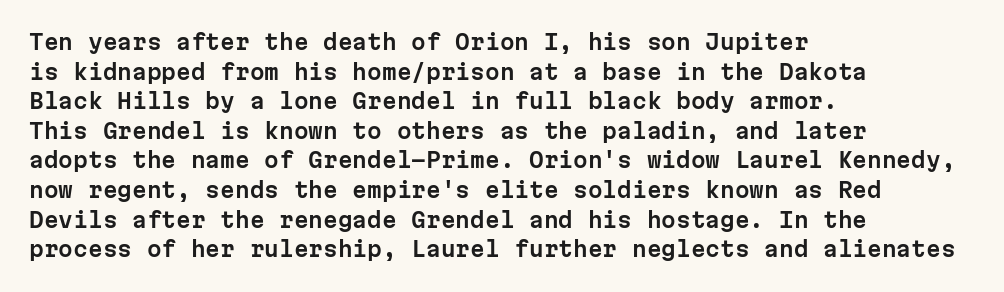
The image shows 21 px text type, upright; set left-aligned, normal line spacing (1.41x), normal letter spacing, not underlined.
